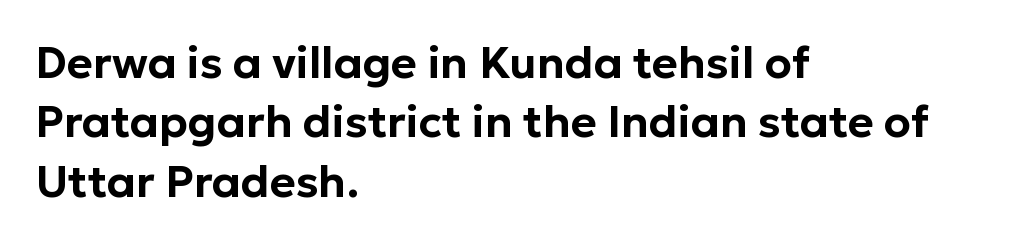
The image shows 44 px sans-serif type, upright; set left-aligned, normal line spacing (1.35x), normal letter spacing, not underlined; low stroke contrast and a medium x-height.
